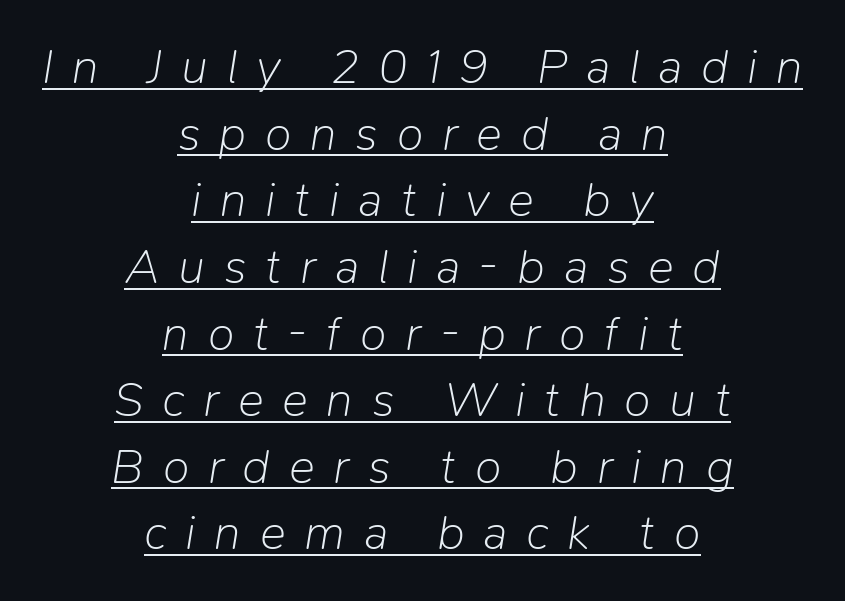
{"italic": "yes", "lean": "right", "slant_degrees": 9, "bold": "no", "weight": "light", "width": "normal", "stroke_contrast": "low", "x_height": "medium", "monospaced": "no", "underline": "yes", "align": "center", "line_spacing": "normal", "line_spacing_ratio": 1.36, "letter_spacing": "wide", "letter_spacing_em": 0.38, "glyph_px": 49}
